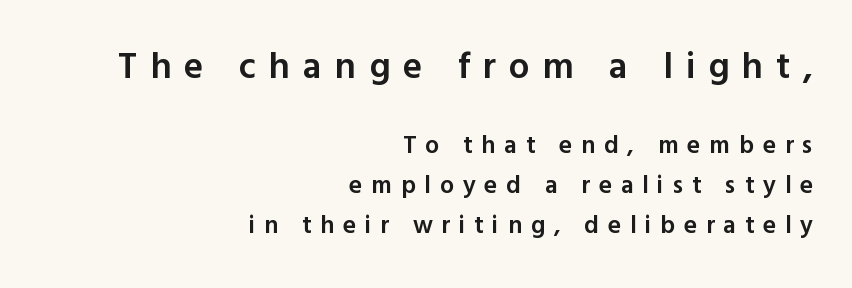
Examine the stroke ends and you'll find no serifs. Right-aligned paragraph, ragged on the left. Slightly chunky letters — semibold, I'd say, not full bold. The type is letterspaced generously, with wide tracking. The baseline area is clear. These lines are rendered in a variable-pitch font.
